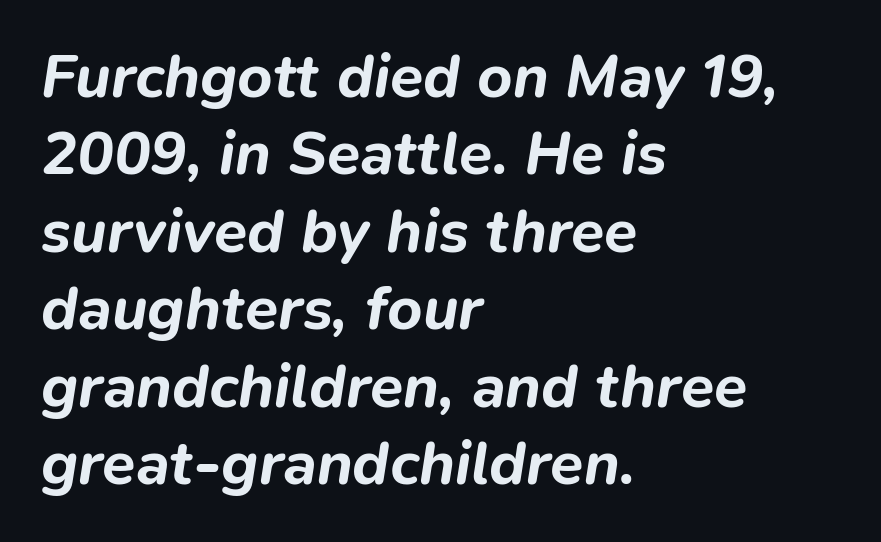
The image shows 61 px bold type, italic (leaning right); set left-aligned, normal line spacing (1.27x), normal letter spacing, not underlined; low stroke contrast and a medium x-height.
